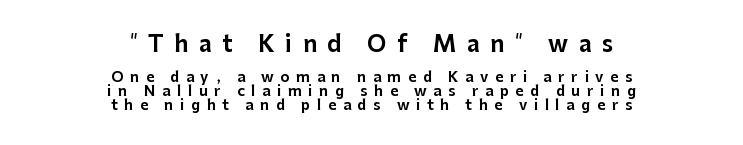
{"italic": "no", "underline": "no", "align": "center", "line_spacing": "tight", "line_spacing_ratio": 1.01, "letter_spacing": "wide", "letter_spacing_em": 0.48, "larger_block": "first", "size_ratio": 1.57, "glyph_px": 22}
